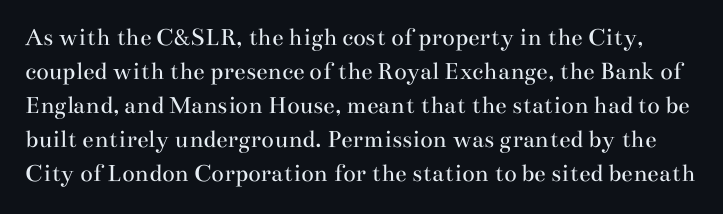
The baseline area is clear. Each new line begins a customary step beneath the previous one. These lines were composed using upright roman letters. Weight: not bold — regular or lighter.
